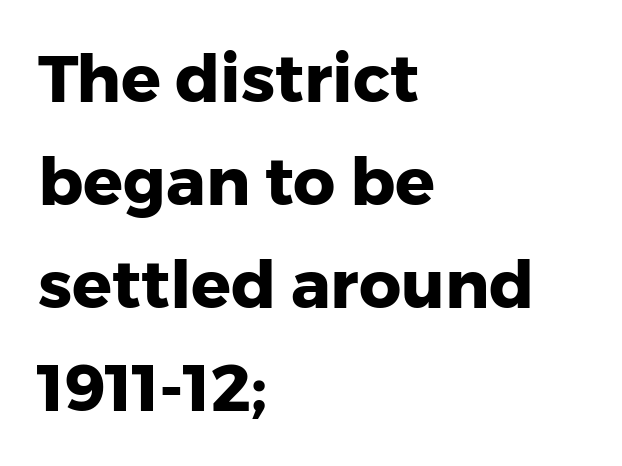
The image shows 66 px heavy sans-serif type, upright; set left-aligned, normal line spacing (1.56x), normal letter spacing, not underlined; low stroke contrast and a medium x-height.
